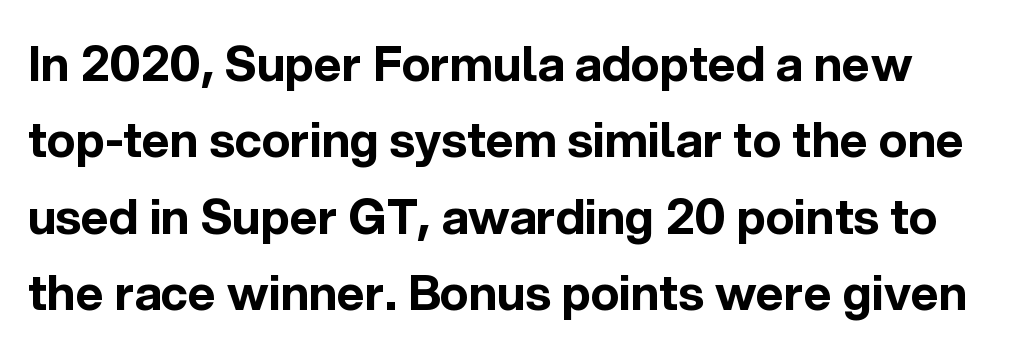
{"serif": "no", "italic": "no", "bold": "yes", "weight": "bold", "width": "normal", "x_height": "medium", "monospaced": "no", "underline": "no", "line_spacing": "normal", "line_spacing_ratio": 1.59, "letter_spacing": "normal", "letter_spacing_em": 0.0, "glyph_px": 48}
